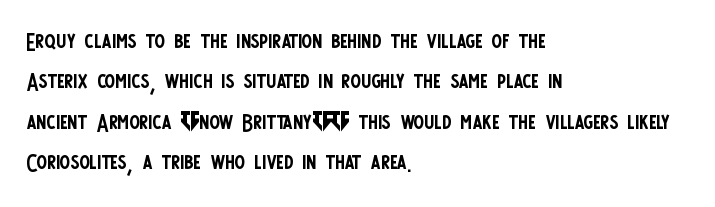
The image shows 31 px regular-weight, condensed sans-serif type, upright; set left-aligned, normal line spacing (1.3x), normal letter spacing, not underlined; low stroke contrast and a large x-height.
